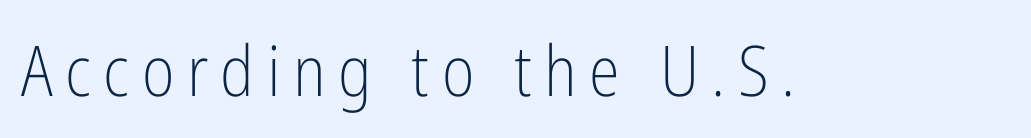
The image shows 70 px light, condensed sans-serif type, upright; set not underlined; low stroke contrast and a medium x-height.
